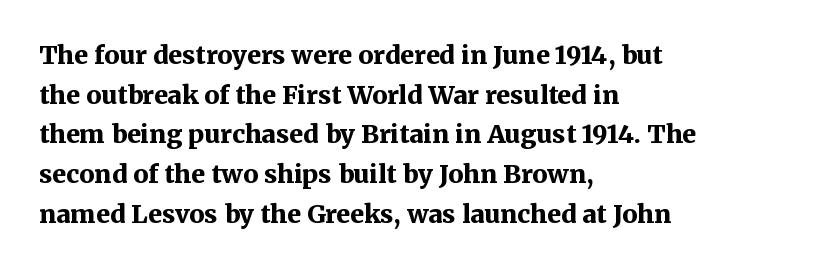
{"italic": "no", "bold": "yes", "underline": "no", "align": "left", "line_spacing": "normal", "line_spacing_ratio": 1.59, "letter_spacing": "normal", "letter_spacing_em": 0.0, "glyph_px": 25}
